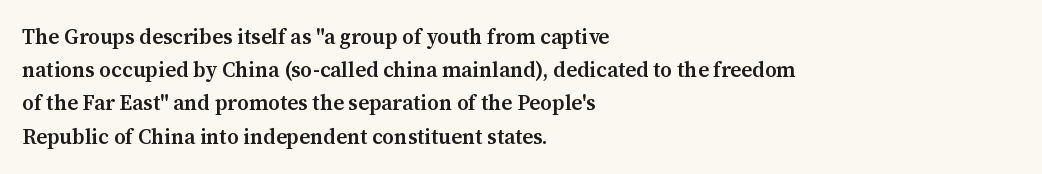
Q: Is the text bold? A: Semi-bold.
Q: Is the text italic (slanted)? A: No, it is upright.
Q: Is the text underlined? A: No.
Q: How is the paragraph aligned? A: Left-aligned.
Q: Is the spacing between letters normal or unusually wide? A: Normal.
Q: Is the spacing between lines tight, normal or loose? A: Normal.
